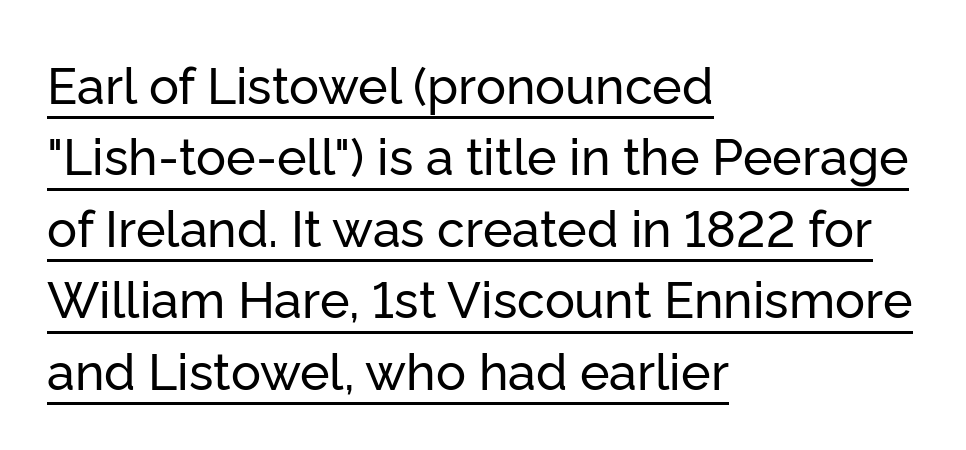
{"serif": "no", "italic": "no", "width": "normal", "stroke_contrast": "low", "x_height": "medium", "monospaced": "no", "underline": "yes", "align": "left", "line_spacing": "normal", "line_spacing_ratio": 1.43, "letter_spacing": "normal", "letter_spacing_em": 0.0, "glyph_px": 50}
